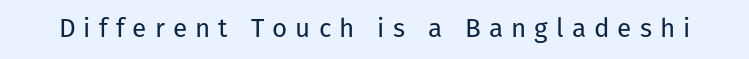
Bare-footed words on every line. Each word looks stretched out because of the extra space between its letters. It's the straight-up-and-down kind of type. Counters stay open thanks to moderate or lighter strokes.
